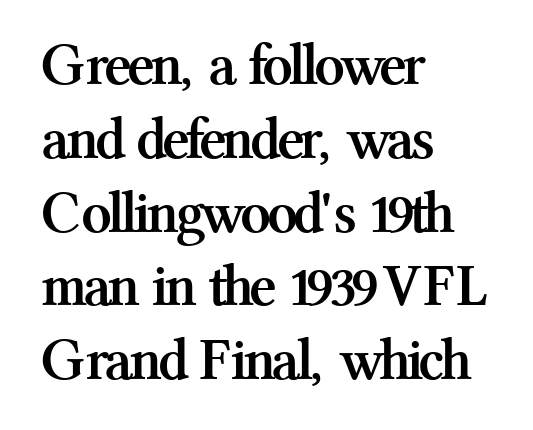
Q: Is the text bold? A: Yes.
Q: Is the text italic (slanted)? A: No, it is upright.
Q: Is the typeface a serif or a sans-serif typeface? A: Serif.
Q: Is the text underlined? A: No.
Q: How is the paragraph aligned? A: Left-aligned.
Q: Is the spacing between letters normal or unusually wide? A: Normal.
Q: Width (condensed, normal, or wide)? A: Normal.
Q: Stroke contrast? A: Medium.
Q: x-height? A: Medium.
Q: Monospaced? A: No.
